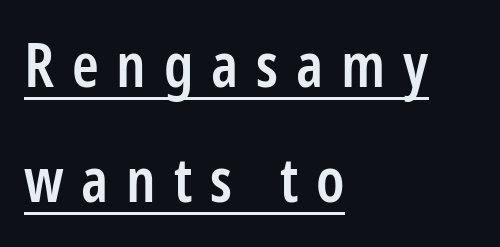
Q: Is the text bold? A: Semi-bold.
Q: Is the text italic (slanted)? A: No, it is upright.
Q: Is the typeface a serif or a sans-serif typeface? A: Sans-serif.
Q: Is the text underlined? A: Yes.
Q: How is the paragraph aligned? A: Left-aligned.
Q: Is the spacing between letters normal or unusually wide? A: Unusually wide.
Q: Width (condensed, normal, or wide)? A: Condensed.
Q: Stroke contrast? A: Low.
Q: x-height? A: Medium.
Q: Monospaced? A: No.
